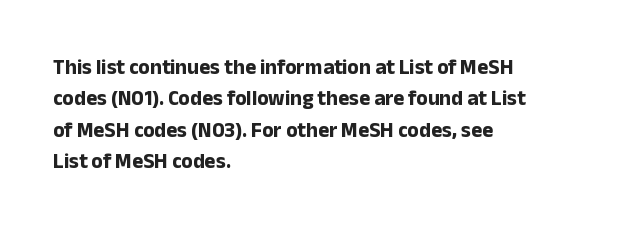
Q: Is the text bold? A: Yes.
Q: Is the text italic (slanted)? A: No, it is upright.
Q: Is the text underlined? A: No.
Q: How is the paragraph aligned? A: Left-aligned.
Q: Is the spacing between letters normal or unusually wide? A: Normal.
Q: Is the spacing between lines tight, normal or loose? A: Normal.
